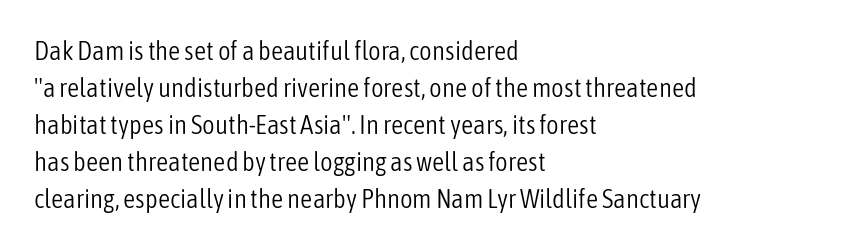
{"italic": "no", "bold": "no", "underline": "no", "align": "left", "line_spacing": "normal", "line_spacing_ratio": 1.37, "letter_spacing": "normal", "letter_spacing_em": 0.0, "glyph_px": 27}
